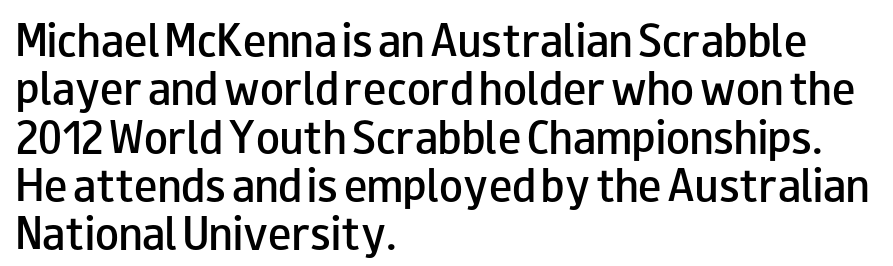
These lines keep a tight, regular rhythm from letter to letter. Horizontally, the lines are justified to the leading edge only. Each row of text sits above clean, open space. This sample uses a sans-serif face. This is the regular roman posture of the typeface. This is moderately heavy type, rendered in semibold.
